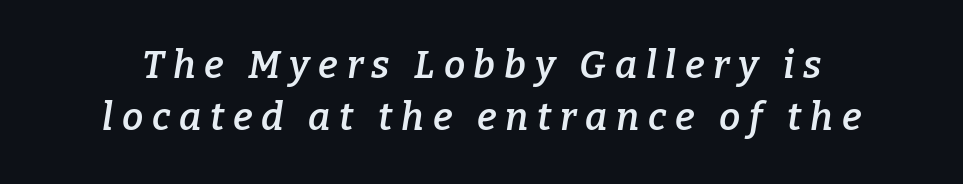
The image shows 38 px semibold serif type, italic (leaning right); set normal line spacing (1.37x), unusually wide letter spacing (+0.23 em), not underlined; low stroke contrast and a medium x-height.
